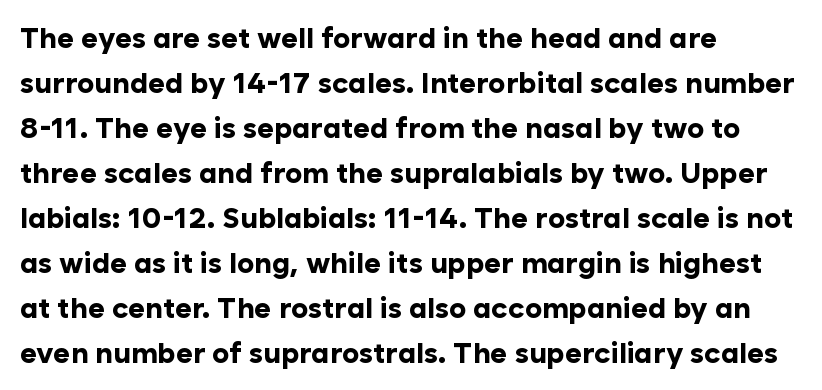
The image shows 29 px bold sans-serif type, upright; set left-aligned, normal line spacing (1.55x), normal letter spacing, not underlined; low stroke contrast and a medium x-height.
